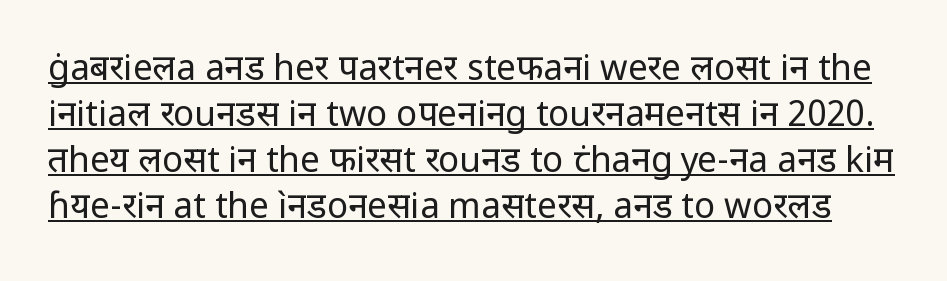
Q: Is the text bold? A: No.
Q: Is the text italic (slanted)? A: No, it is upright.
Q: Is the typeface a serif or a sans-serif typeface? A: Sans-serif.
Q: Is the text underlined? A: Yes.
Q: Is the spacing between letters normal or unusually wide? A: Normal.
Q: Is the spacing between lines tight, normal or loose? A: Normal.
Q: Width (condensed, normal, or wide)? A: Normal.
Q: Stroke contrast? A: Low.
Q: x-height? A: Medium.
Q: Monospaced? A: No.
